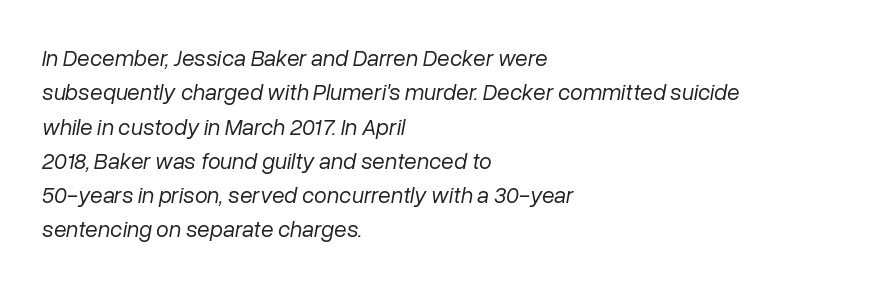
Each stroke keeps to a modest, everyday thickness or less. Regarding leading, the lines here are spaced in the standard way. Nobody touched the tracking dial on this one. The rendering anchors every line to the left-hand side. You can tell it's italic because the verticals aren't actually vertical. Clear beneath every line of the passage.
